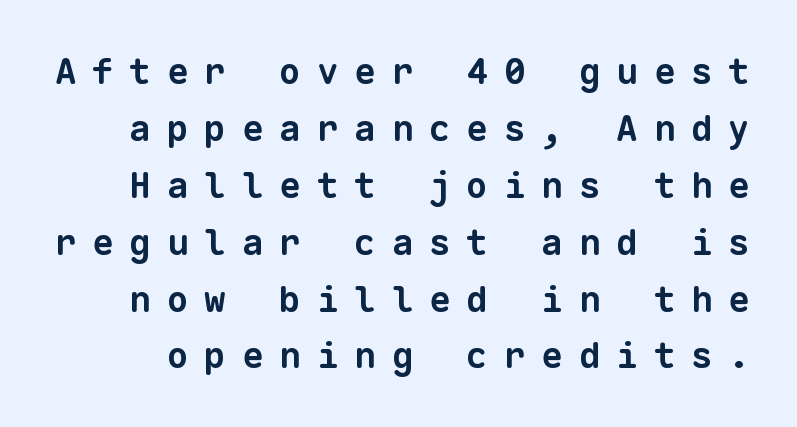
Q: Is the text bold? A: Yes.
Q: Is the typeface a serif or a sans-serif typeface? A: Sans-serif.
Q: Is the text underlined? A: No.
Q: Is the spacing between letters normal or unusually wide? A: Unusually wide.
Q: Is the spacing between lines tight, normal or loose? A: Normal.
Q: Width (condensed, normal, or wide)? A: Normal.
Q: Stroke contrast? A: Low.
Q: x-height? A: Medium.
Q: Monospaced? A: Yes.
